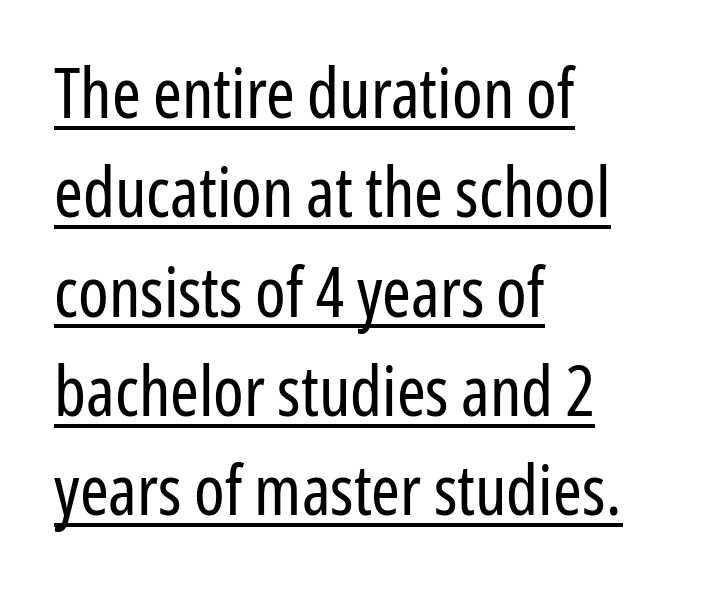
Baseline-to-baseline distance is the conventional proportion of letter height. Line starts are locked; line ends wander. The face used here is proportionally spaced, like ordinary book or web type. The sample's only ornament is a line tracing under the words. No letter is thick-stroked: the sample isn't bold. The passage shown is typeset with a sans-serif family.
